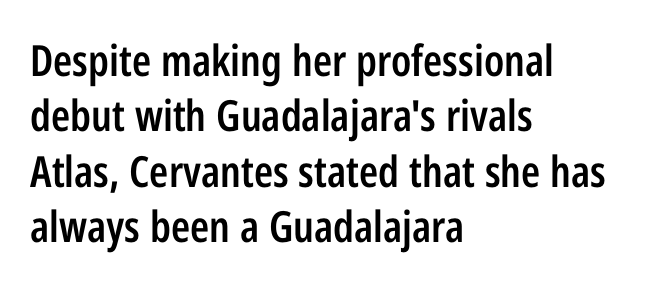
The image shows 43 px semibold, condensed sans-serif type, upright; set left-aligned, normal line spacing (1.29x), normal letter spacing, not underlined; low stroke contrast and a medium x-height.
